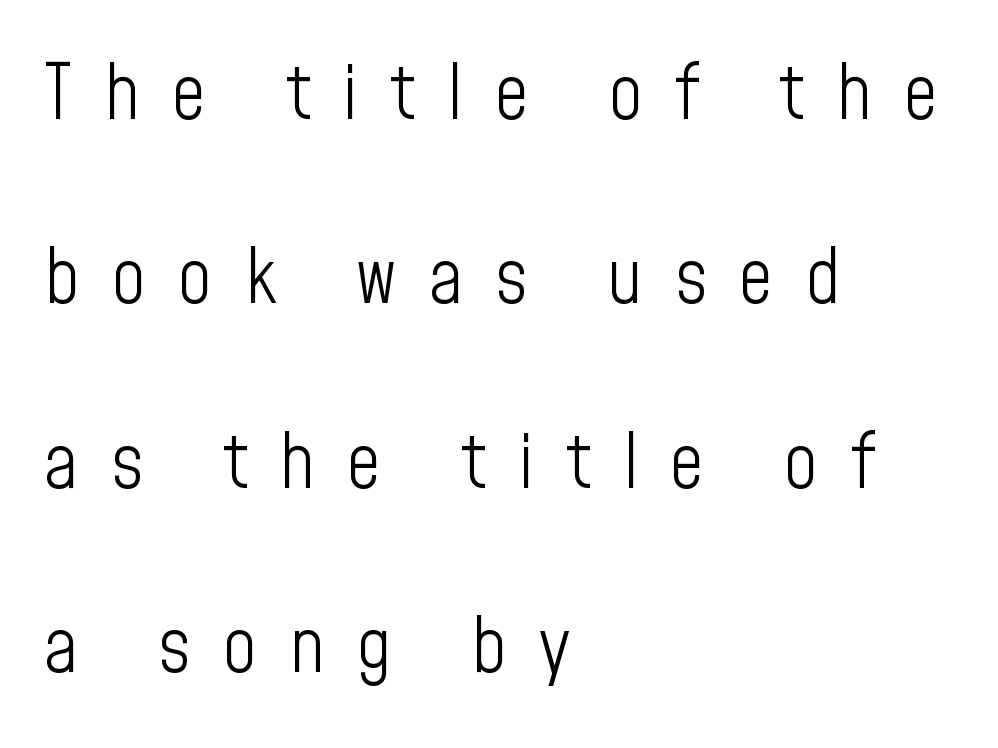
Q: Is the text bold? A: No.
Q: Is the text italic (slanted)? A: No, it is upright.
Q: Is the typeface a serif or a sans-serif typeface? A: Sans-serif.
Q: Is the text underlined? A: No.
Q: How is the paragraph aligned? A: Left-aligned.
Q: Is the spacing between letters normal or unusually wide? A: Unusually wide.
Q: Is the spacing between lines tight, normal or loose? A: Loose.
Q: Width (condensed, normal, or wide)? A: Condensed.
Q: Stroke contrast? A: Low.
Q: x-height? A: Medium.
Q: Monospaced? A: No.
